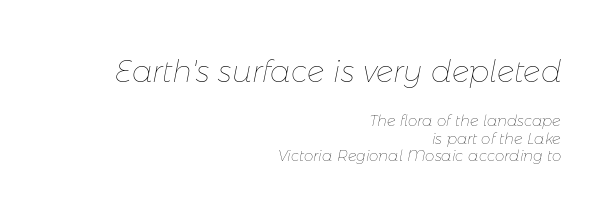
The text carries the slant typical of an italic or oblique font. Has an underline been added? It has not. This rendering uses right alignment, leaving the left contour irregular. Proportional: the letters do not fall into vertical columns. The weight tops out at a normal text grade.
